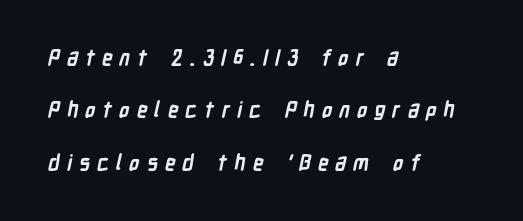
{"bold": "yes", "underline": "no", "align": "left", "line_spacing": "loose", "line_spacing_ratio": 2.5, "letter_spacing": "wide", "letter_spacing_em": 0.33, "glyph_px": 21}
